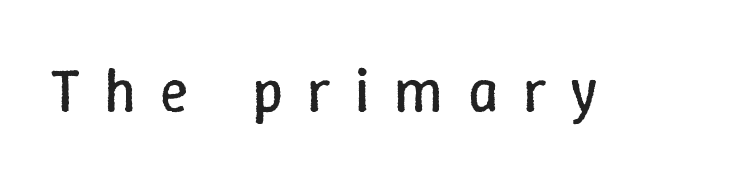
{"italic": "no", "bold": "no", "weight": "regular", "width": "normal", "stroke_contrast": "low", "x_height": "medium", "monospaced": "no", "underline": "no", "letter_spacing": "wide", "letter_spacing_em": 0.4, "glyph_px": 60}
